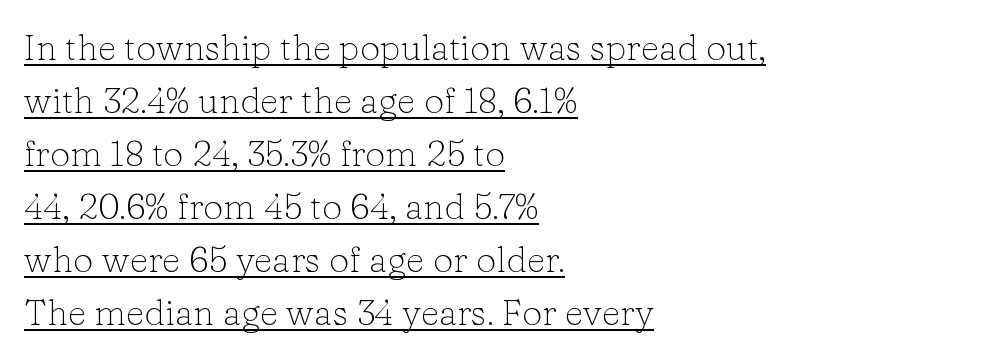
Q: Is the text bold? A: No.
Q: Is the text italic (slanted)? A: No, it is upright.
Q: Is the typeface a serif or a sans-serif typeface? A: Serif.
Q: Is the text underlined? A: Yes.
Q: How is the paragraph aligned? A: Left-aligned.
Q: Is the spacing between letters normal or unusually wide? A: Normal.
Q: Is the spacing between lines tight, normal or loose? A: Normal.
Q: Width (condensed, normal, or wide)? A: Normal.
Q: Stroke contrast? A: Low.
Q: x-height? A: Medium.
Q: Monospaced? A: No.
